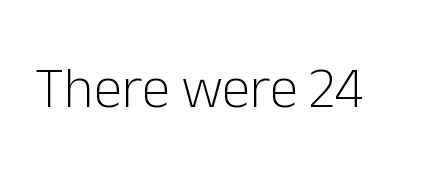
Serif or sans? Sans — the stroke terminals are bare. Has an underline been added? It has not. Do the characters align in a grid? No, the font is proportional. The type sits square on the baseline with zero lean. In terms of letterspacing, this is plain default setting.
